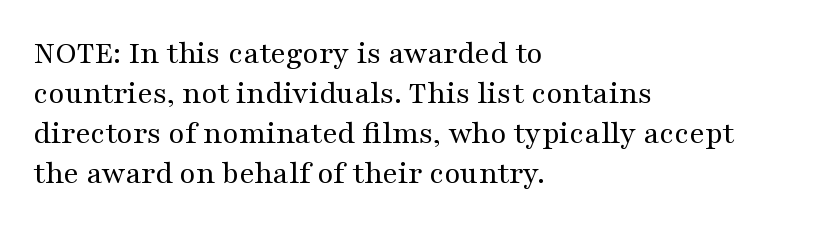
{"serif": "yes", "italic": "no", "bold": "no", "weight": "regular", "width": "wide", "stroke_contrast": "medium", "x_height": "medium", "monospaced": "no", "underline": "no", "align": "left", "line_spacing_ratio": 1.21, "letter_spacing": "normal", "letter_spacing_em": 0.0, "glyph_px": 33}
